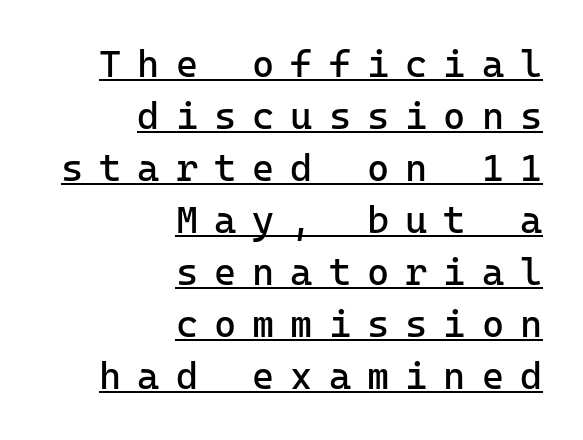
The image shows 38 px regular-weight sans-serif type, upright; set right-aligned, normal line spacing (1.37x), unusually wide letter spacing (+0.42 em), underlined; low stroke contrast and a medium x-height.
